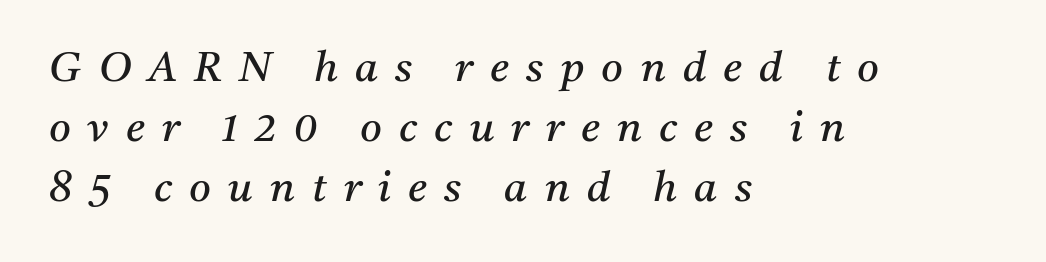
Q: Is the text bold? A: No.
Q: Is the text italic (slanted)? A: Yes, it leans right by about 11 degrees.
Q: Is the typeface a serif or a sans-serif typeface? A: Serif.
Q: Is the text underlined? A: No.
Q: How is the paragraph aligned? A: Left-aligned.
Q: Is the spacing between letters normal or unusually wide? A: Unusually wide.
Q: Is the spacing between lines tight, normal or loose? A: Normal.
Q: Width (condensed, normal, or wide)? A: Normal.
Q: Stroke contrast? A: Medium.
Q: x-height? A: Medium.
Q: Monospaced? A: No.
